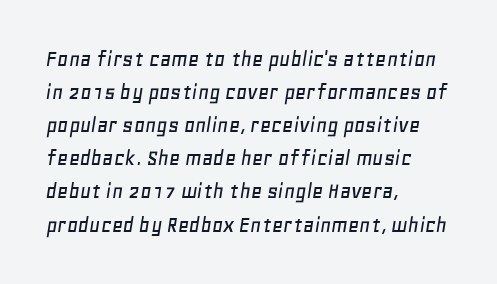
Q: Is the text italic (slanted)? A: Yes, it leans right by about 11 degrees.
Q: Is the text underlined? A: No.
Q: How is the paragraph aligned? A: Left-aligned.
Q: Is the spacing between letters normal or unusually wide? A: Normal.
Q: Is the spacing between lines tight, normal or loose? A: Normal.
